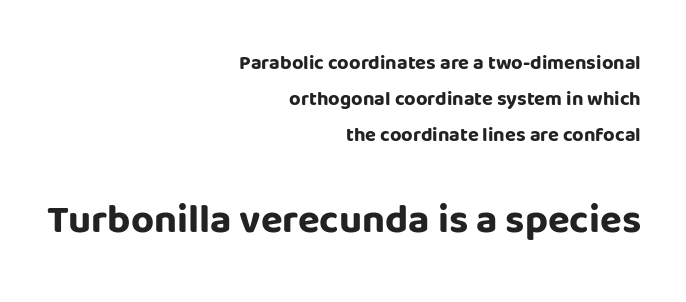
The image shows 40 px bold sans-serif type, upright; set right-aligned, line spacing 1.8x, normal letter spacing, not underlined; the second (bottom) block is 2.0x larger; low stroke contrast and a large x-height.
